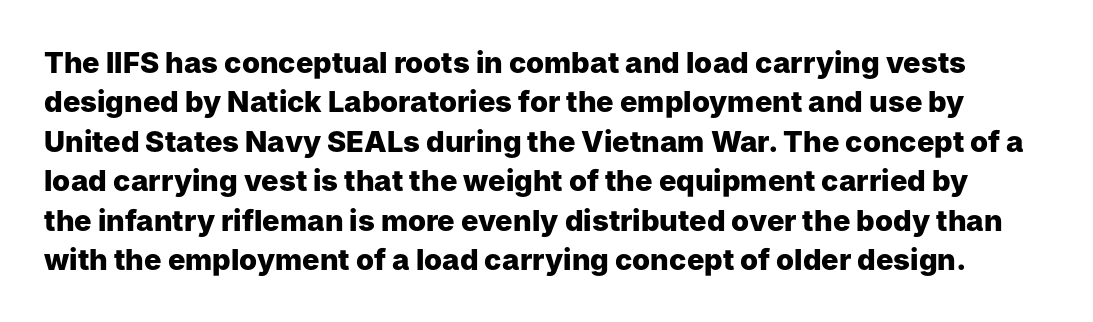
Honestly, there is no underline to notice here at all. On the weight axis this lands at bold, roughly 700. Do the characters align in a grid? No, the font is proportional. Line spacing here is normal. A sans-serif font was chosen for this passage. The letterforms sit shoulder to shoulder at normal distance.
